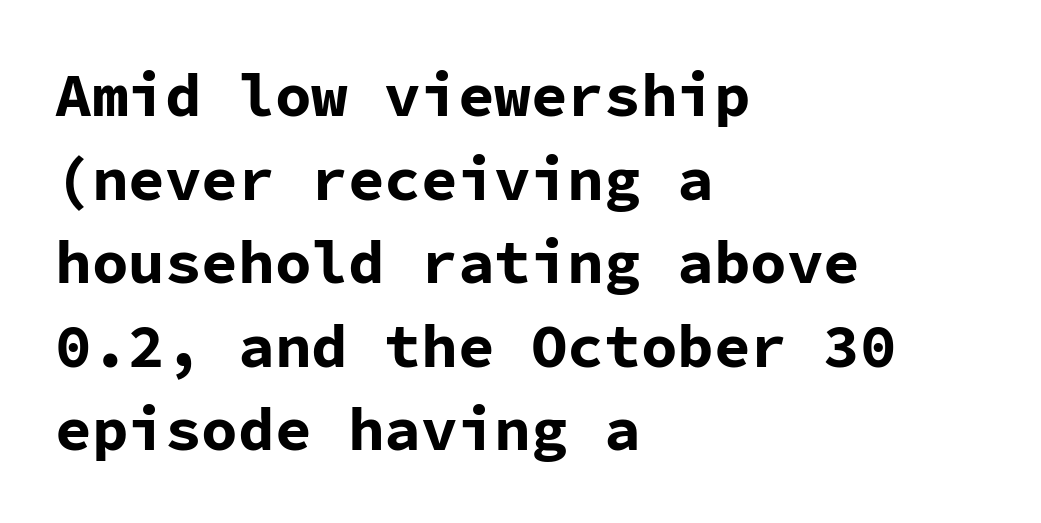
Q: Is the text bold? A: Yes.
Q: Is the text italic (slanted)? A: No, it is upright.
Q: Is the typeface a serif or a sans-serif typeface? A: Sans-serif.
Q: Is the text underlined? A: No.
Q: How is the paragraph aligned? A: Left-aligned.
Q: Is the spacing between letters normal or unusually wide? A: Normal.
Q: Is the spacing between lines tight, normal or loose? A: Normal.
Q: Width (condensed, normal, or wide)? A: Normal.
Q: Stroke contrast? A: Low.
Q: x-height? A: Medium.
Q: Monospaced? A: Yes.
